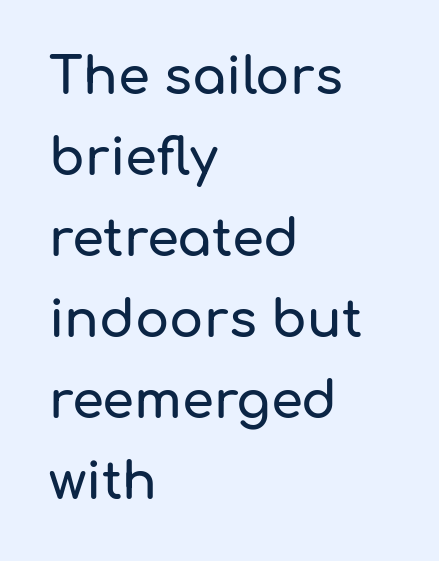
Check under the words: just untouched page. If you drew a ruler down the left edge, every line would touch it. Quick note: not italic, upright. The face used here is proportionally spaced, like ordinary book or web type. A typesetter would call this zero additional tracking. Vertical spacing — default.
